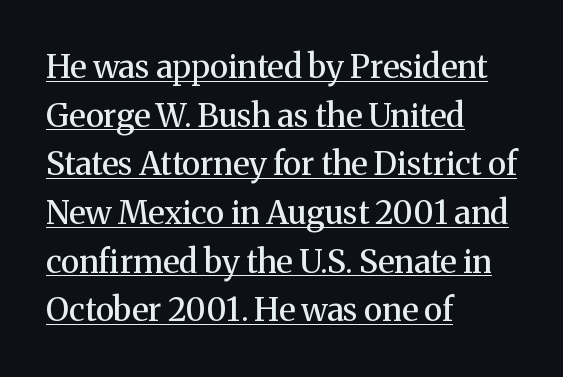
Q: Is the text bold? A: Semi-bold.
Q: Is the text italic (slanted)? A: No, it is upright.
Q: Is the typeface a serif or a sans-serif typeface? A: Serif.
Q: Is the text underlined? A: Yes.
Q: How is the paragraph aligned? A: Left-aligned.
Q: Is the spacing between letters normal or unusually wide? A: Normal.
Q: Is the spacing between lines tight, normal or loose? A: Normal.
Q: Width (condensed, normal, or wide)? A: Normal.
Q: Stroke contrast? A: Medium.
Q: x-height? A: Medium.
Q: Monospaced? A: No.
